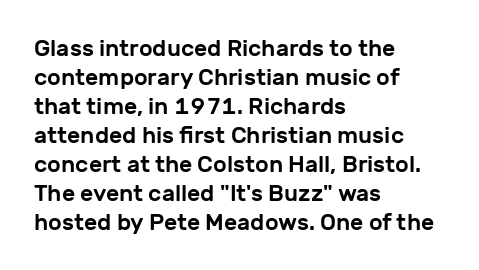
Posture: straight, roman, zero tilt. The passage shown is not underscored anywhere. The rendering anchors every line to the left-hand side. The gaps between neighbouring characters are ordinary and unremarkable.
